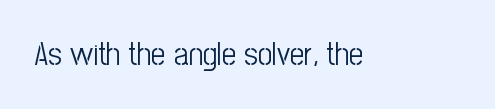
Descender tails drop into unmarked territory. Font category for this specimen: sans-serif. If you drew a line through each stem, it would be perfectly vertical. Nothing unusual about the tracking: characters are spaced as the font intends.
